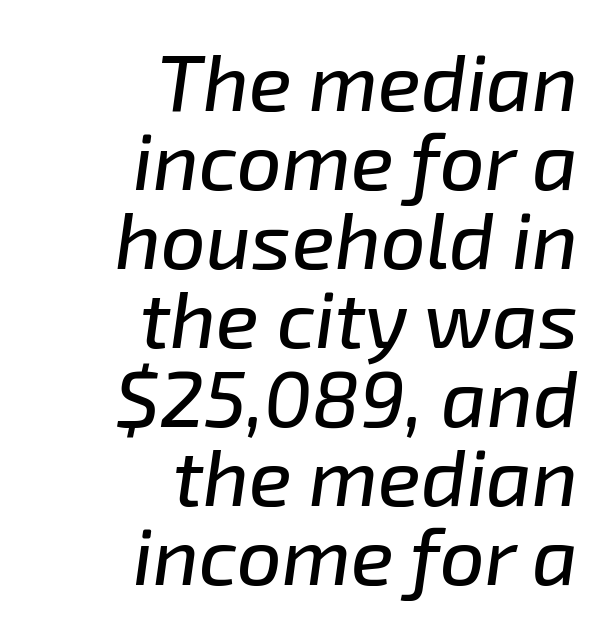
The image shows 79 px text type, italic (leaning right); set right-aligned, tight line spacing (1.0x), normal letter spacing, not underlined; low stroke contrast and a medium x-height.
